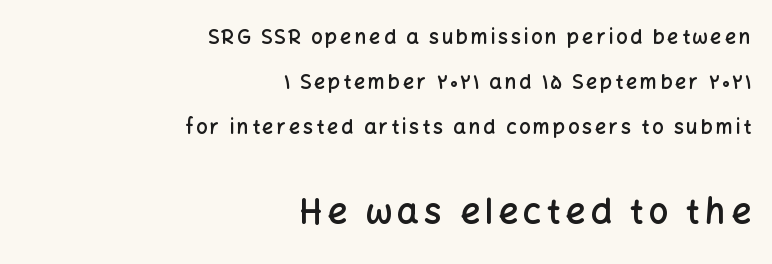
The image shows 35 px semibold sans-serif type, upright; set right-aligned, loose line spacing (2.25x), not underlined; the second (bottom) block is 1.75x larger; low stroke contrast and a medium x-height.
